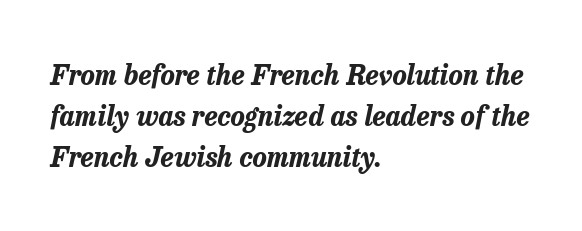
The image shows 27 px bold type, italic (leaning right); set left-aligned, normal line spacing (1.52x), normal letter spacing, not underlined.
